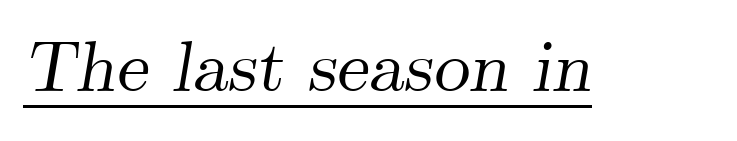
{"serif": "yes", "italic": "yes", "lean": "right", "slant_degrees": 9, "width": "normal", "stroke_contrast": "medium", "x_height": "small", "monospaced": "no", "underline": "yes", "letter_spacing": "normal", "letter_spacing_em": 0.0, "glyph_px": 72}
